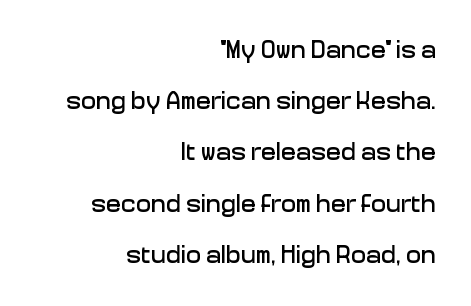
The strip under each line holds only bare page. The letters stand upright; this is a roman face. The setting favours the right margin, as signatures and pull-quotes sometimes do. Vertically, the passage feels expansive, rows floating well apart.
